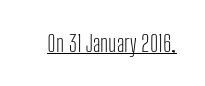
{"italic": "no", "bold": "no", "underline": "yes", "letter_spacing": "normal", "letter_spacing_em": 0.0, "glyph_px": 23}
